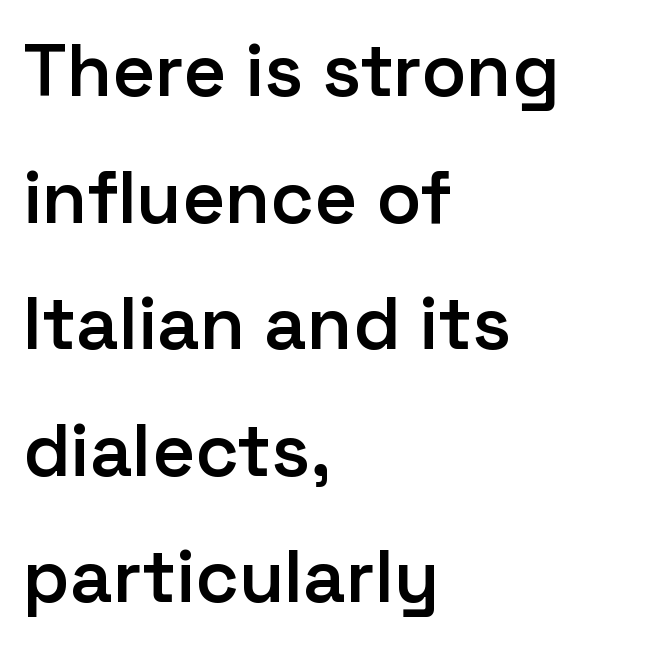
Stems and bowls a touch heavier than normal — semibold. When letters stand straight like this, we call the style roman or upright. This rendering employs a face without finishing strokes, i.e., a sans-serif. There is no visible air inserted between adjacent glyphs.
